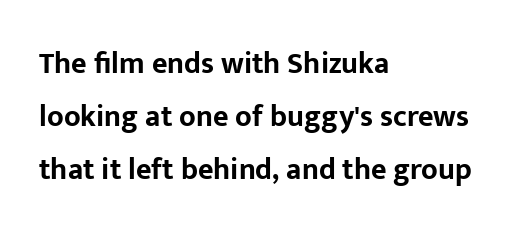
The image shows 30 px bold sans-serif type, upright; set left-aligned, line spacing 1.76x, normal letter spacing, not underlined; low stroke contrast and a medium x-height.
